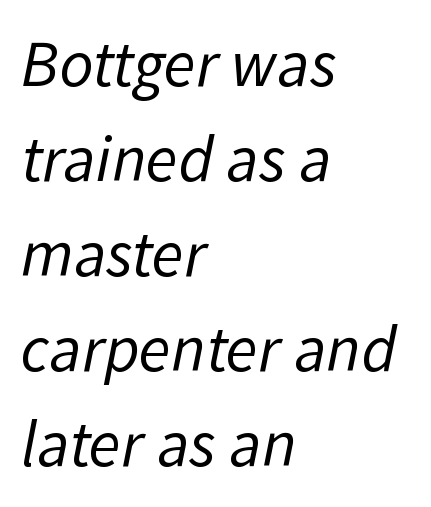
The image shows 66 px regular-weight sans-serif type; set left-aligned, normal line spacing (1.44x), normal letter spacing, not underlined; low stroke contrast and a medium x-height.
